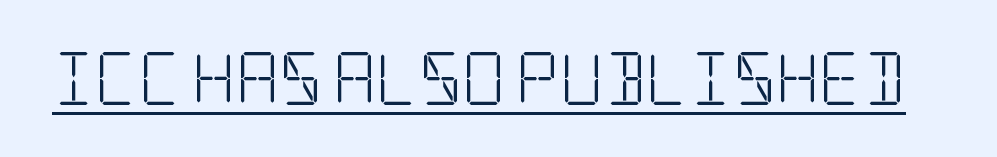
The image shows 53 px light, condensed serif type, upright; set normal letter spacing, underlined; low stroke contrast and a large x-height.
